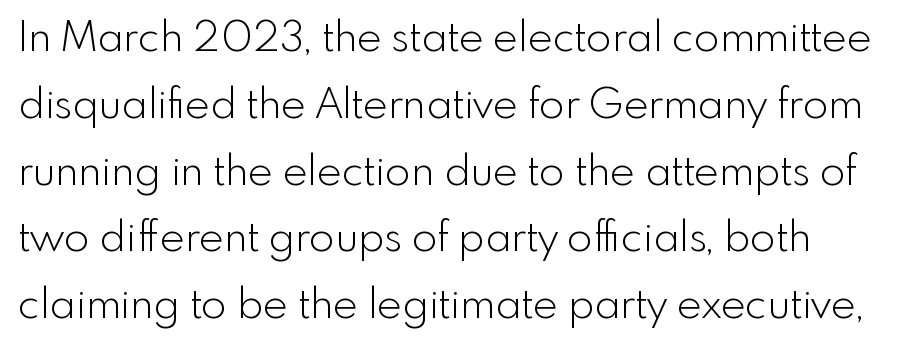
Q: Is the text bold? A: No.
Q: Is the text italic (slanted)? A: No, it is upright.
Q: Is the typeface a serif or a sans-serif typeface? A: Sans-serif.
Q: Is the text underlined? A: No.
Q: Is the spacing between letters normal or unusually wide? A: Normal.
Q: Is the spacing between lines tight, normal or loose? A: Normal.
Q: Width (condensed, normal, or wide)? A: Normal.
Q: x-height? A: Small.
Q: Monospaced? A: No.
